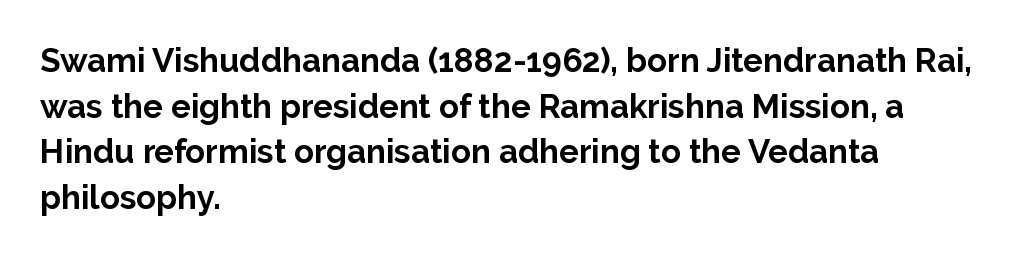
The words here are not underlined. A typesetter would call this leading conventional body-copy spacing. The letters stand straight up with perfectly vertical stems. Grotesque or geometric, the face here clearly has no serifs. Summary of weight: heavy, a full bold. Between one letter and the next there's only the usual sliver of space.
